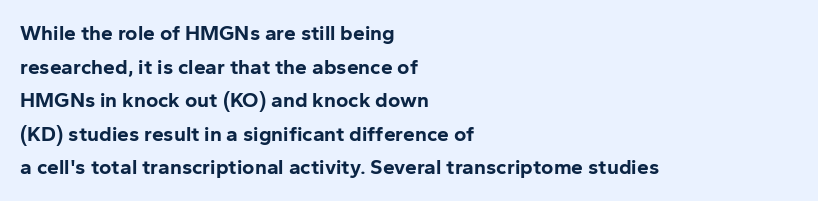
{"italic": "no", "bold": "yes", "underline": "no", "align": "left", "line_spacing": "normal", "line_spacing_ratio": 1.6, "letter_spacing": "normal", "letter_spacing_em": 0.0, "glyph_px": 21}
